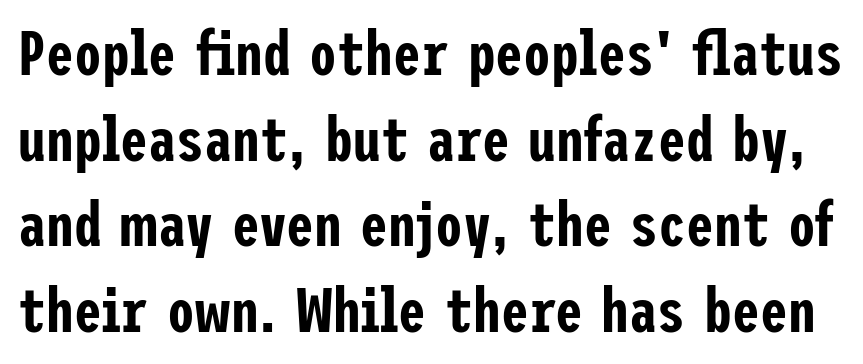
Q: Is the text italic (slanted)? A: No, it is upright.
Q: Is the typeface a serif or a sans-serif typeface? A: Sans-serif.
Q: Is the text underlined? A: No.
Q: Is the spacing between letters normal or unusually wide? A: Normal.
Q: Is the spacing between lines tight, normal or loose? A: Normal.
Q: Width (condensed, normal, or wide)? A: Condensed.
Q: Stroke contrast? A: Low.
Q: x-height? A: Medium.
